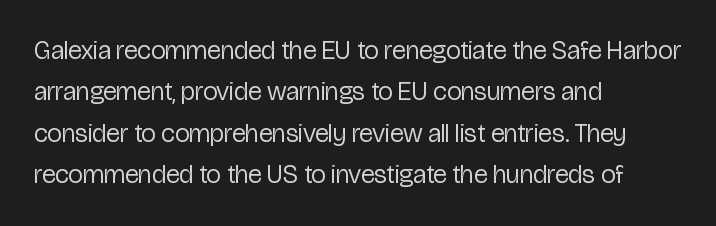
The image shows 26 px text type, upright; set left-aligned, normal line spacing (1.59x), normal letter spacing, not underlined.
